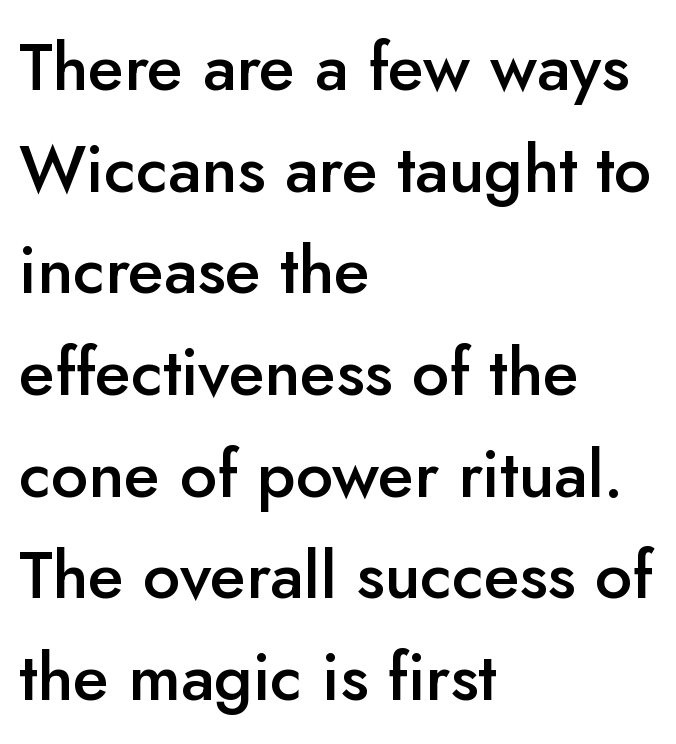
The image shows 66 px semibold sans-serif type, upright; set left-aligned, normal line spacing (1.54x), normal letter spacing, not underlined; low stroke contrast and a small x-height.
